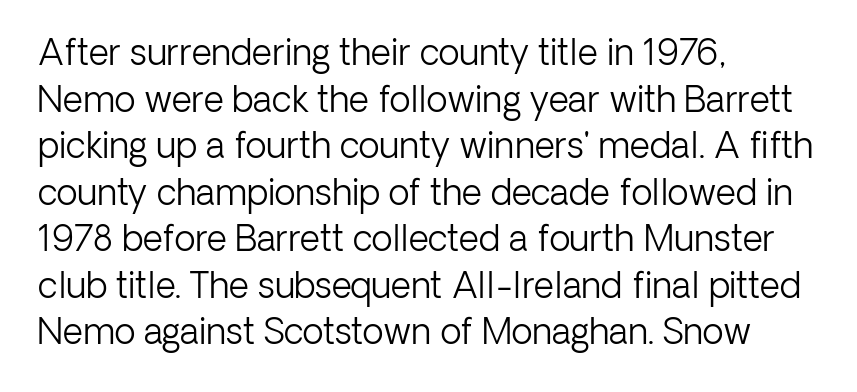
Q: Is the text bold? A: No.
Q: Is the text italic (slanted)? A: No, it is upright.
Q: Is the typeface a serif or a sans-serif typeface? A: Sans-serif.
Q: Is the text underlined? A: No.
Q: How is the paragraph aligned? A: Left-aligned.
Q: Is the spacing between letters normal or unusually wide? A: Normal.
Q: Is the spacing between lines tight, normal or loose? A: Normal.
Q: Width (condensed, normal, or wide)? A: Normal.
Q: Stroke contrast? A: Low.
Q: x-height? A: Medium.
Q: Monospaced? A: No.
